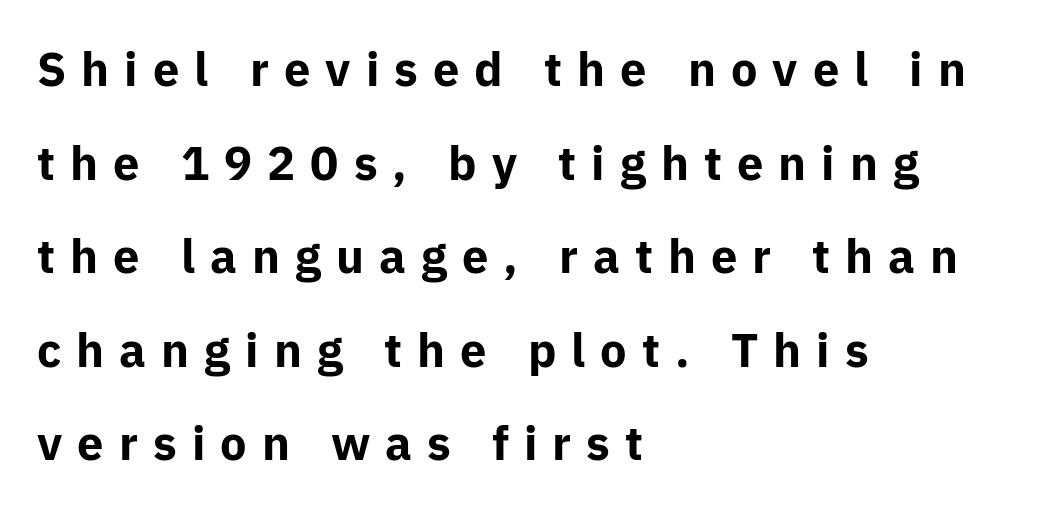
The image shows 47 px bold sans-serif type, upright; set left-aligned, loose line spacing (1.99x), unusually wide letter spacing (+0.32 em), not underlined; low stroke contrast and a medium x-height.
